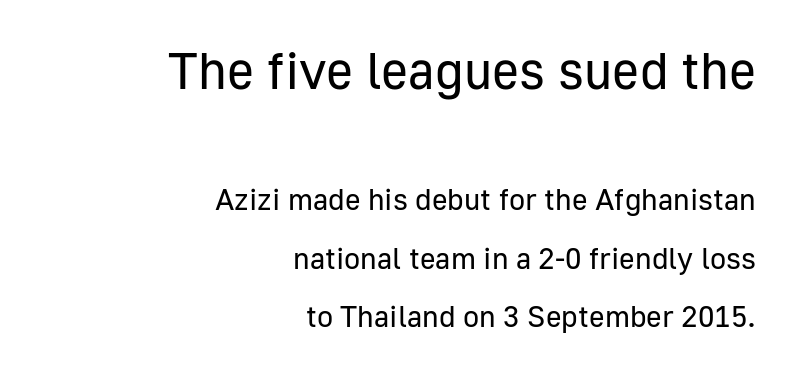
{"serif": "no", "italic": "no", "bold": "no", "weight": "regular", "width": "normal", "stroke_contrast": "low", "x_height": "medium", "monospaced": "no", "underline": "no", "align": "right", "line_spacing": "loose", "line_spacing_ratio": 1.94, "letter_spacing": "normal", "letter_spacing_em": 0.0, "larger_block": "first", "size_ratio": 1.73, "glyph_px": 52}
